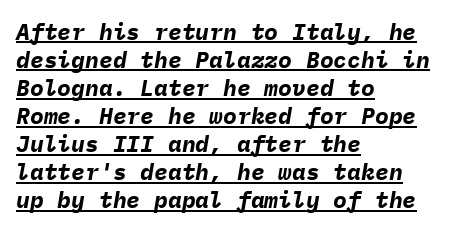
Strong, thick strokes mark this as bold type. There is no visible air inserted between adjacent glyphs. The glyphs look as if they've been sheared to an angle. Where is the straight margin? On the left.
